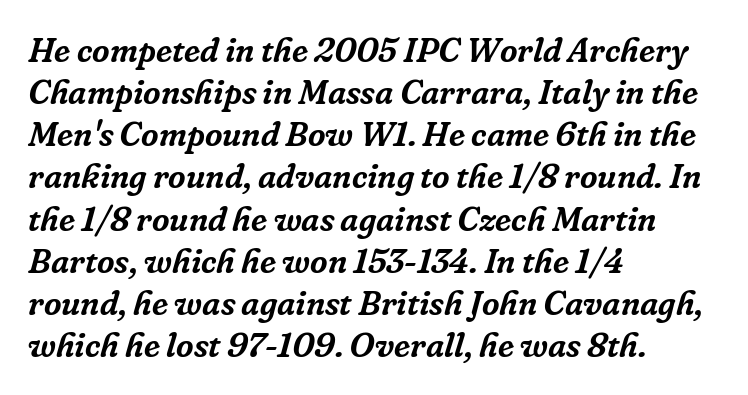
{"serif": "yes", "italic": "yes", "lean": "right", "slant_degrees": 16, "width": "normal", "stroke_contrast": "low", "x_height": "medium", "monospaced": "no", "underline": "no", "align": "left", "line_spacing_ratio": 1.24, "letter_spacing": "normal", "letter_spacing_em": 0.0, "glyph_px": 34}
